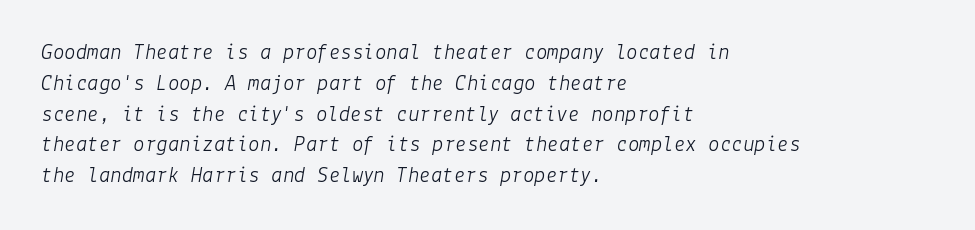
{"italic": "yes", "lean": "right", "slant_degrees": 9, "bold": "no", "underline": "no", "align": "left", "line_spacing": "normal", "line_spacing_ratio": 1.34, "letter_spacing": "normal", "letter_spacing_em": 0.0, "glyph_px": 23}
